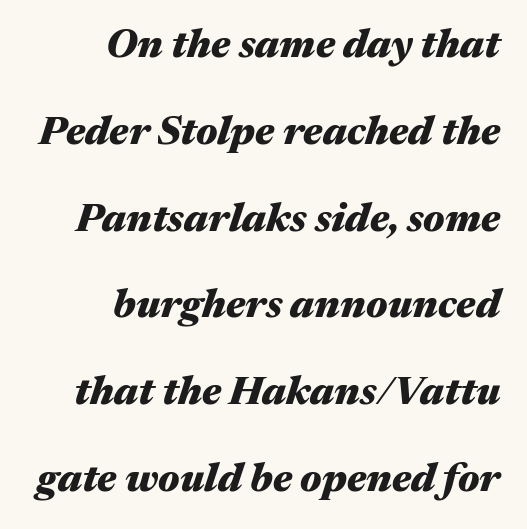
{"italic": "yes", "lean": "right", "slant_degrees": 17, "bold": "yes", "weight": "heavy", "width": "wide", "stroke_contrast": "medium", "x_height": "medium", "monospaced": "no", "underline": "no", "align": "right", "line_spacing": "loose", "line_spacing_ratio": 2.17, "letter_spacing": "normal", "letter_spacing_em": 0.0, "glyph_px": 40}
